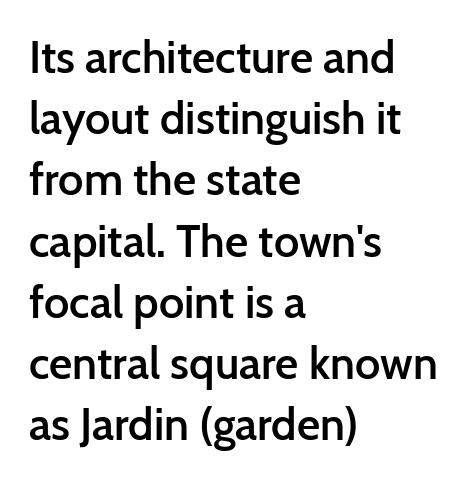
The paragraph has a hard left edge and a soft right edge. Regular leading. Characters remain perfectly vertical along every line. Default kerning and tracking; the words read as compact shapes. Descender tails drop into unmarked territory. The passage shown is typed in a proportional face where columns would drift.
